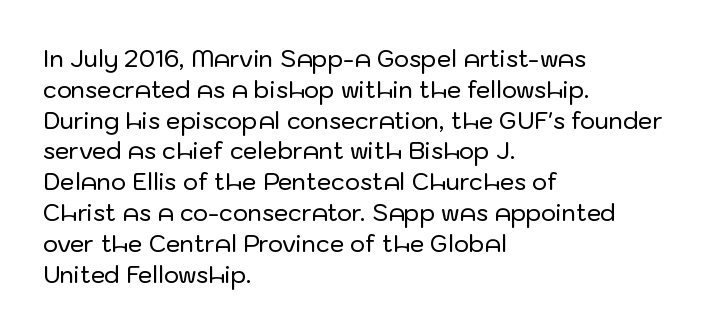
Q: Is the text italic (slanted)? A: No, it is upright.
Q: Is the text underlined? A: No.
Q: How is the paragraph aligned? A: Left-aligned.
Q: Is the spacing between letters normal or unusually wide? A: Normal.
Q: Is the spacing between lines tight, normal or loose? A: Normal.
